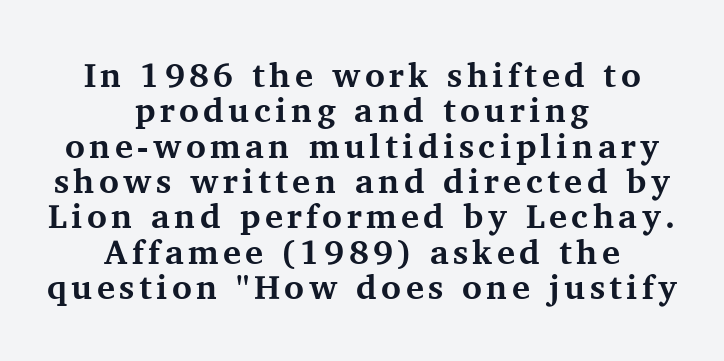
The passage is arranged like a title page — every line centered. Type without underlining. Spacing verdict: proportional, widths tailored to each character. These lines are composed in type with serifs. The typography opts for an upright posture over an oblique one.
